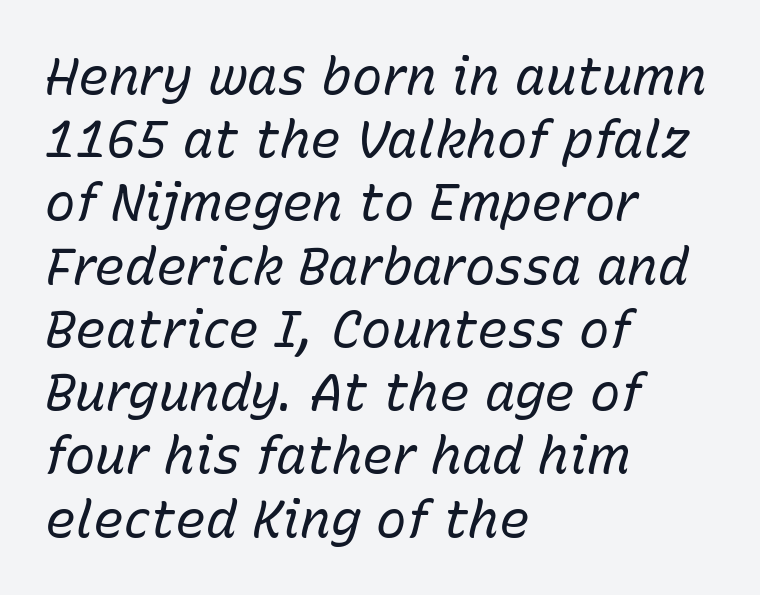
{"italic": "yes", "lean": "right", "slant_degrees": 15, "bold": "no", "weight": "regular", "width": "normal", "stroke_contrast": "low", "x_height": "medium", "monospaced": "no", "underline": "no", "align": "left", "line_spacing_ratio": 1.24, "letter_spacing": "normal", "letter_spacing_em": 0.0, "glyph_px": 51}
